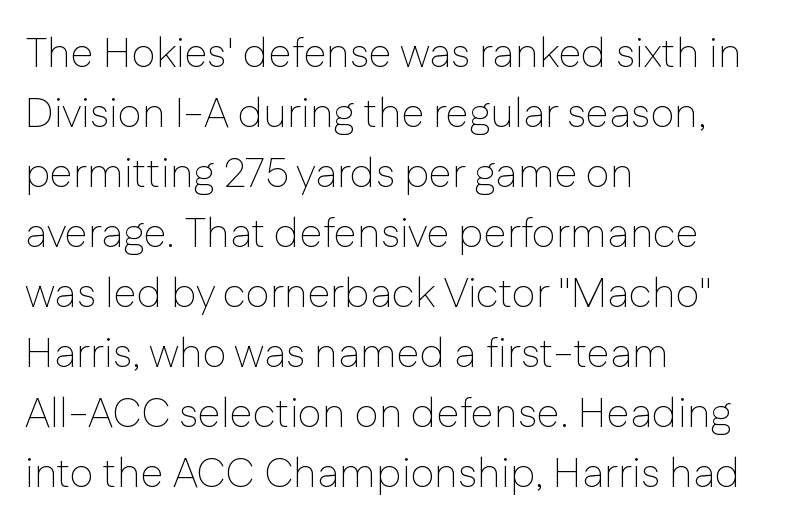
Are there feet on the stems? There aren't — it's a sans. The passage is arranged the way most books set body copy — flush left. Students, observe: this is what conventionally led text looks like. The passage shown is typed in a proportional face where columns would drift. Type without underlining. No chunkiness to these letters — they're not bold.
